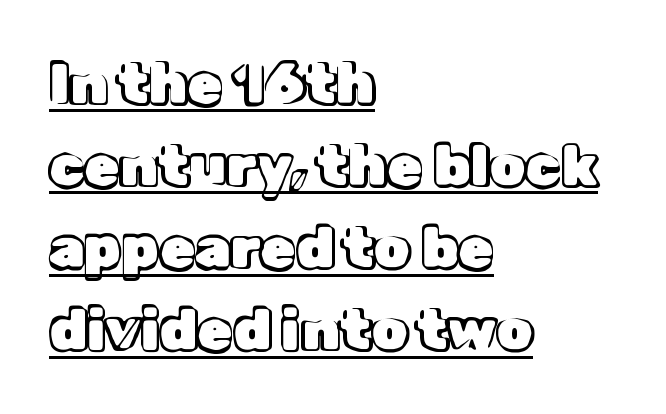
The image shows 57 px text type, upright; set left-aligned, normal line spacing (1.44x), normal letter spacing, underlined; a medium x-height.
